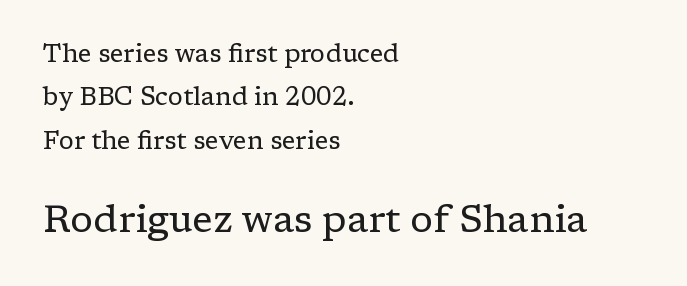
{"serif": "yes", "italic": "no", "bold": "no", "weight": "regular", "width": "normal", "stroke_contrast": "low", "x_height": "medium", "monospaced": "no", "underline": "no", "align": "left", "line_spacing_ratio": 1.74, "letter_spacing": "normal", "letter_spacing_em": 0.0, "larger_block": "second", "size_ratio": 1.52, "glyph_px": 38}
